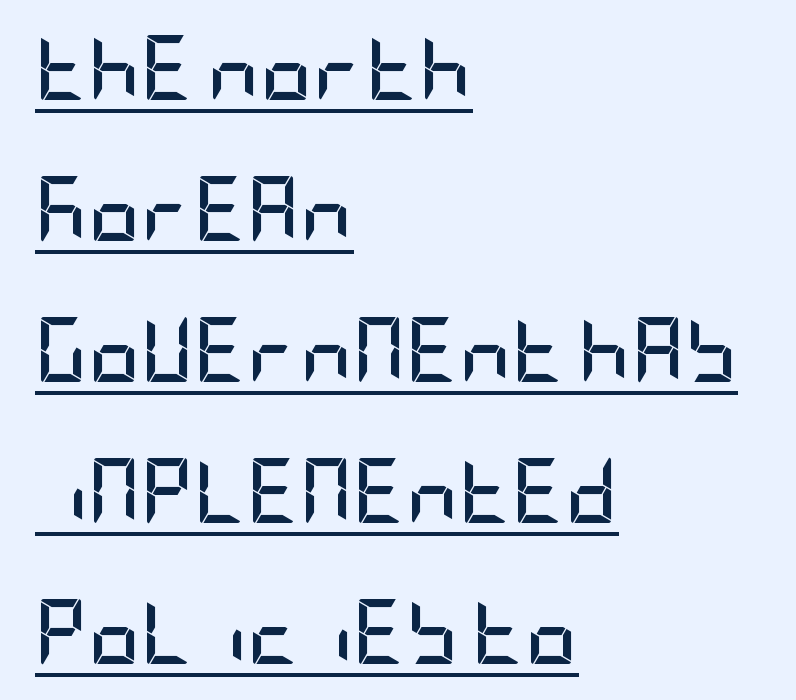
You can tell from the bare stems that sans-serif type was used. The font is running at its bold setting. Short and long lines alike share a common starting point at left. Somebody hit Ctrl+U on this one — the words are underlined. A typesetter would call this leading open, well beyond the default.
